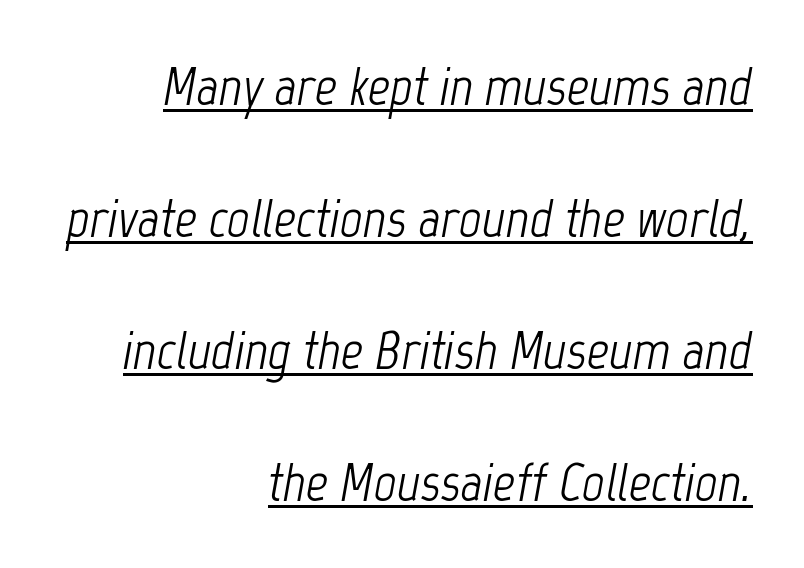
The image shows 55 px light, condensed type, italic (leaning right); set right-aligned, loose line spacing (2.4x), normal letter spacing, underlined; low stroke contrast and a medium x-height.
